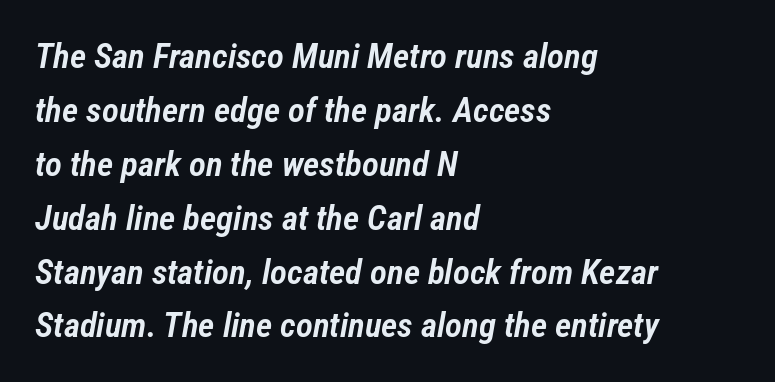
{"italic": "yes", "lean": "right", "slant_degrees": 12, "bold": "semi", "weight": "semibold", "width": "condensed", "stroke_contrast": "low", "x_height": "medium", "monospaced": "no", "underline": "no", "align": "left", "line_spacing": "normal", "line_spacing_ratio": 1.54, "letter_spacing": "normal", "letter_spacing_em": 0.0, "glyph_px": 35}
